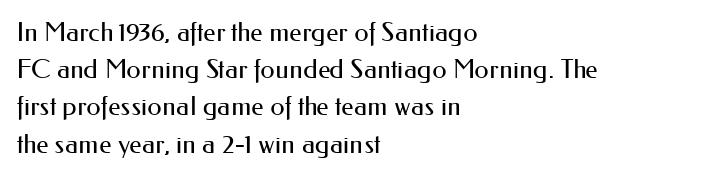
Q: Is the text bold? A: No.
Q: Is the text italic (slanted)? A: No, it is upright.
Q: Is the text underlined? A: No.
Q: How is the paragraph aligned? A: Left-aligned.
Q: Is the spacing between letters normal or unusually wide? A: Normal.
Q: Is the spacing between lines tight, normal or loose? A: Normal.
